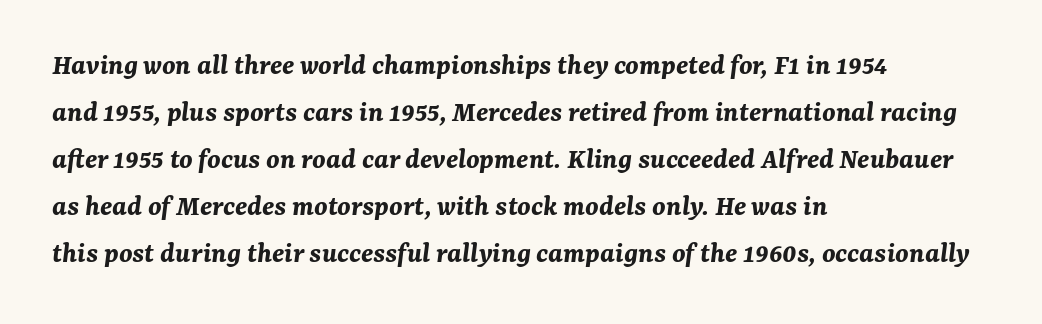
Its strokes are broad and dark, the hallmark of bold type. Quick note: interline space is typical. Letter spacing: default. The glyphs are unaccompanied by any horizontal stroke below them.
